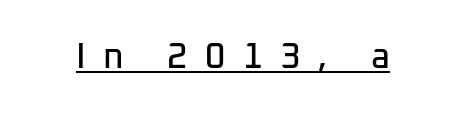
The image shows 35 px sans-serif type, upright; set unusually wide letter spacing (+0.5 em), underlined; low stroke contrast and a medium x-height.
